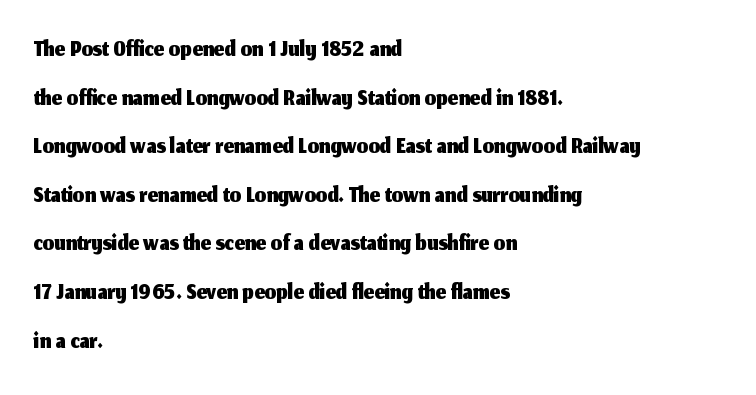
Q: Is the text italic (slanted)? A: No, it is upright.
Q: Is the typeface a serif or a sans-serif typeface? A: Sans-serif.
Q: Is the text underlined? A: No.
Q: How is the paragraph aligned? A: Left-aligned.
Q: Is the spacing between letters normal or unusually wide? A: Normal.
Q: Is the spacing between lines tight, normal or loose? A: Normal.
Q: Width (condensed, normal, or wide)? A: Normal.
Q: Stroke contrast? A: Medium.
Q: x-height? A: Medium.
Q: Monospaced? A: No.
